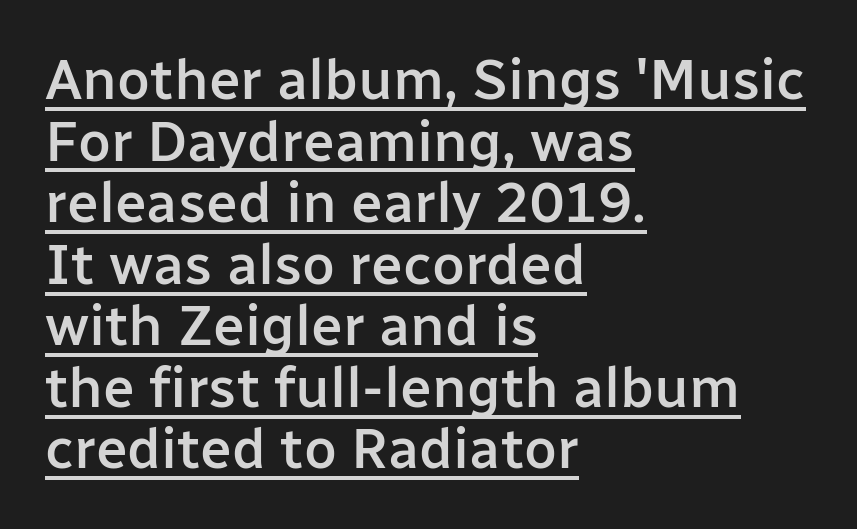
Proportional: the letters do not fall into vertical columns. This rendering employs a face without finishing strokes, i.e., a sans-serif. These lines were composed using upright roman letters. You can see a thin bar hugging the bottom of the glyphs. Does the weight exceed regular? Yes, but only to semibold. How are the letters spaced? Ordinarily, with no added tracking.
